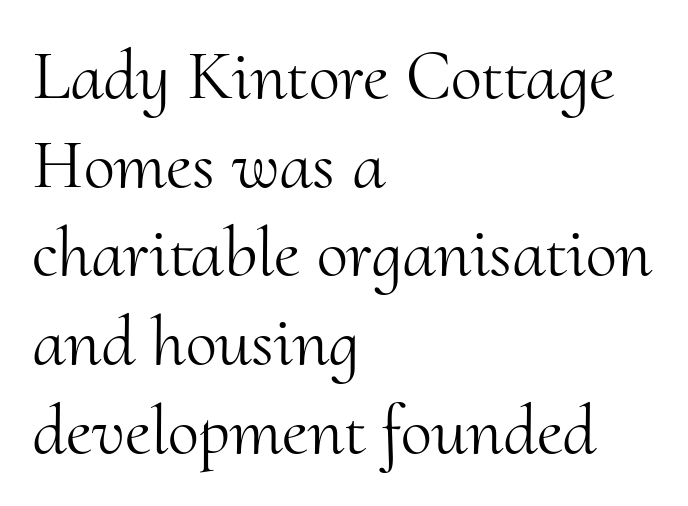
Letterform terminals end in serifs throughout the passage. Notice how the passage keeps a crisp vertical edge on the left only. Students, observe: this is what conventionally led text looks like. Bare-footed words on every line. The rendering uses natural spacing where letterforms have individual widths. A light-to-regular cut is what we see here.
